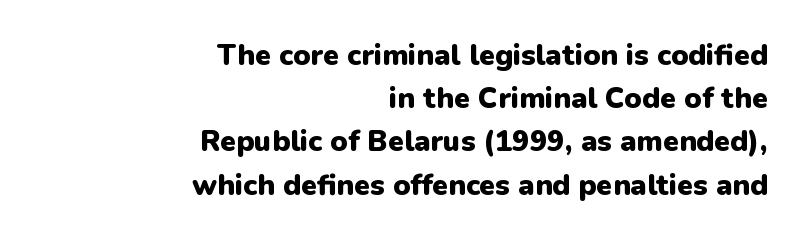
Q: Is the text bold? A: Yes.
Q: Is the text italic (slanted)? A: No, it is upright.
Q: Is the typeface a serif or a sans-serif typeface? A: Sans-serif.
Q: Is the text underlined? A: No.
Q: How is the paragraph aligned? A: Right-aligned.
Q: Is the spacing between letters normal or unusually wide? A: Normal.
Q: Is the spacing between lines tight, normal or loose? A: Normal.
Q: Width (condensed, normal, or wide)? A: Normal.
Q: Stroke contrast? A: Low.
Q: x-height? A: Medium.
Q: Monospaced? A: No.
